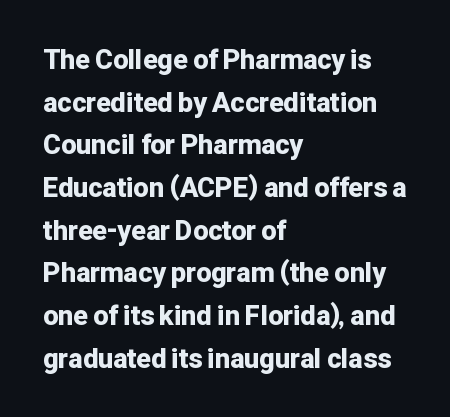
Q: Is the text bold? A: Yes.
Q: Is the text italic (slanted)? A: No, it is upright.
Q: Is the text underlined? A: No.
Q: How is the paragraph aligned? A: Left-aligned.
Q: Is the spacing between letters normal or unusually wide? A: Normal.
Q: Is the spacing between lines tight, normal or loose? A: Normal.
